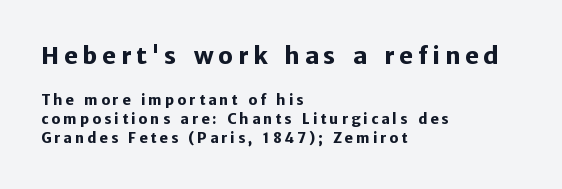
{"italic": "no", "bold": "yes", "underline": "no", "align": "left", "line_spacing": "normal", "line_spacing_ratio": 1.37, "letter_spacing": "wide", "letter_spacing_em": 0.21, "larger_block": "first", "size_ratio": 1.64, "glyph_px": 23}
